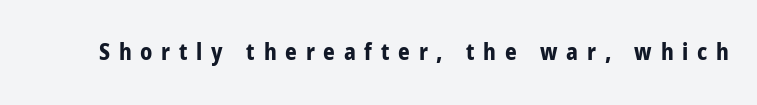
The image shows 23 px bold type, upright; set unusually wide letter spacing (+0.38 em), not underlined.
